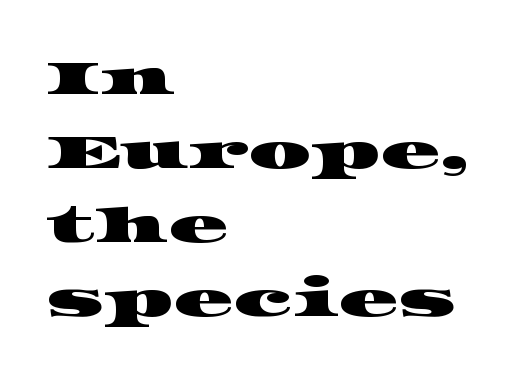
Q: Is the typeface a serif or a sans-serif typeface? A: Serif.
Q: Is the text underlined? A: No.
Q: How is the paragraph aligned? A: Left-aligned.
Q: Is the spacing between letters normal or unusually wide? A: Normal.
Q: Is the spacing between lines tight, normal or loose? A: Normal.
Q: Width (condensed, normal, or wide)? A: Wide.
Q: Stroke contrast? A: High.
Q: x-height? A: Large.
Q: Monospaced? A: No.
